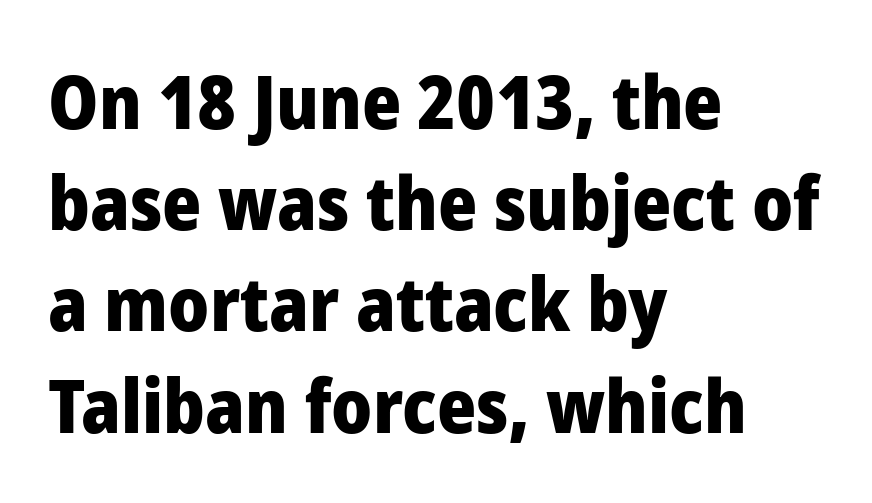
The image shows 75 px heavy sans-serif type, upright; set left-aligned, normal line spacing (1.35x), normal letter spacing, not underlined; low stroke contrast and a medium x-height.
